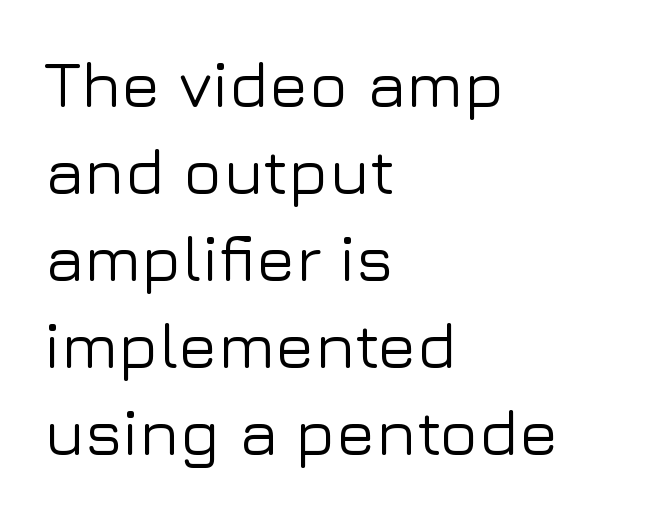
Q: Is the text italic (slanted)? A: No, it is upright.
Q: Is the typeface a serif or a sans-serif typeface? A: Sans-serif.
Q: Is the text underlined? A: No.
Q: How is the paragraph aligned? A: Left-aligned.
Q: Is the spacing between letters normal or unusually wide? A: Normal.
Q: Is the spacing between lines tight, normal or loose? A: Normal.
Q: Width (condensed, normal, or wide)? A: Normal.
Q: Stroke contrast? A: Low.
Q: x-height? A: Medium.
Q: Monospaced? A: No.
